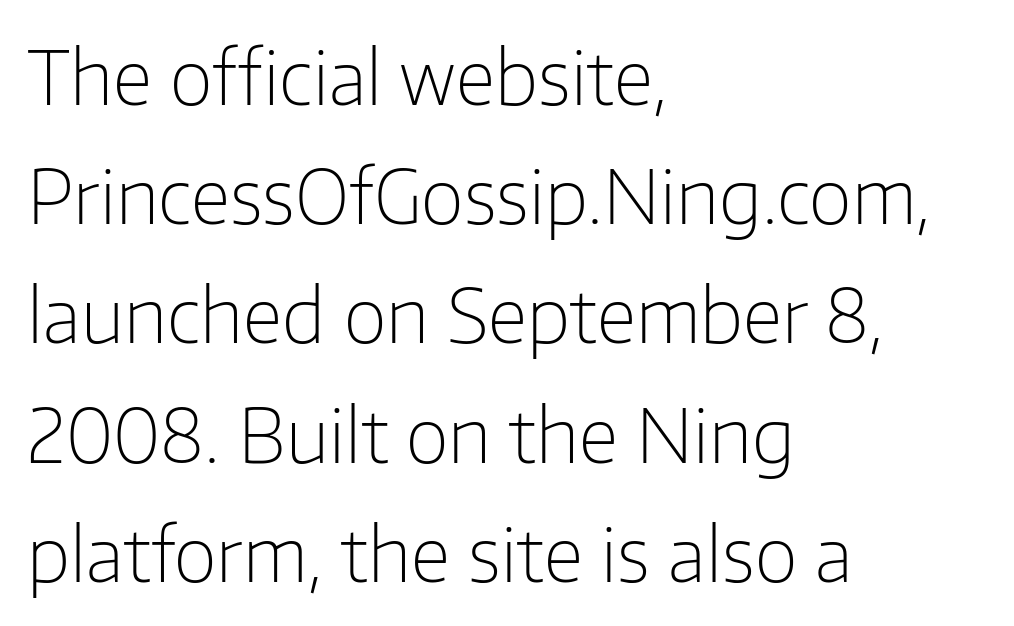
Q: Is the text bold? A: No.
Q: Is the text italic (slanted)? A: No, it is upright.
Q: Is the typeface a serif or a sans-serif typeface? A: Sans-serif.
Q: Is the text underlined? A: No.
Q: How is the paragraph aligned? A: Left-aligned.
Q: Is the spacing between letters normal or unusually wide? A: Normal.
Q: Is the spacing between lines tight, normal or loose? A: Normal.
Q: Width (condensed, normal, or wide)? A: Normal.
Q: Stroke contrast? A: Low.
Q: x-height? A: Medium.
Q: Monospaced? A: No.
